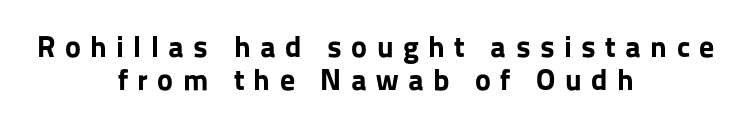
Q: Is the text bold? A: Yes.
Q: Is the text italic (slanted)? A: No, it is upright.
Q: Is the typeface a serif or a sans-serif typeface? A: Sans-serif.
Q: Is the text underlined? A: No.
Q: How is the paragraph aligned? A: Centered.
Q: Is the spacing between letters normal or unusually wide? A: Unusually wide.
Q: Is the spacing between lines tight, normal or loose? A: Tight.
Q: Width (condensed, normal, or wide)? A: Normal.
Q: Stroke contrast? A: Low.
Q: x-height? A: Medium.
Q: Monospaced? A: No.
